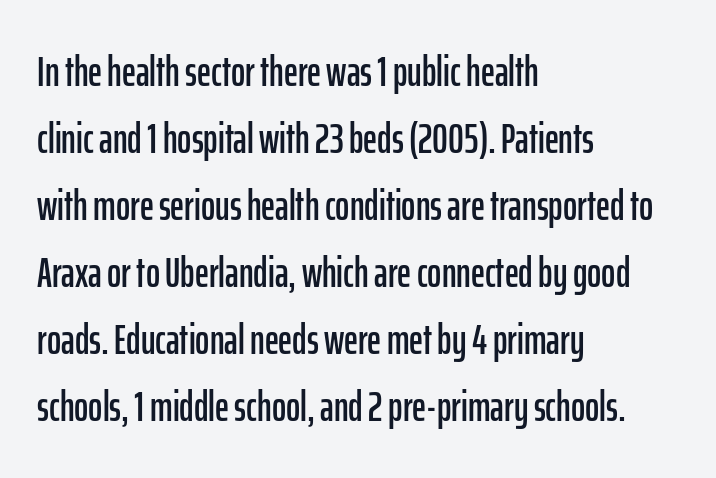
The face used here is proportionally spaced, like ordinary book or web type. Short note: letters normally spaced. The rendering shows plain stroke endings on the letterforms — a sans-serif design. The passage shown is not underscored anywhere.
